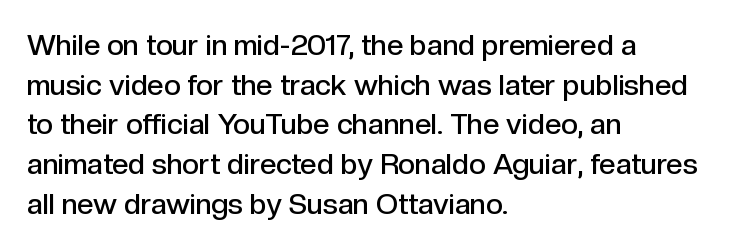
Character widths vary here, with narrow letters taking less room than wide ones. The type sits square on the baseline with zero lean. The block of text has a typical density, with ordinary space between rows. The font family rendered here belongs to the sans-serif group. Is the block centered? No — it sits flush against the left margin.
